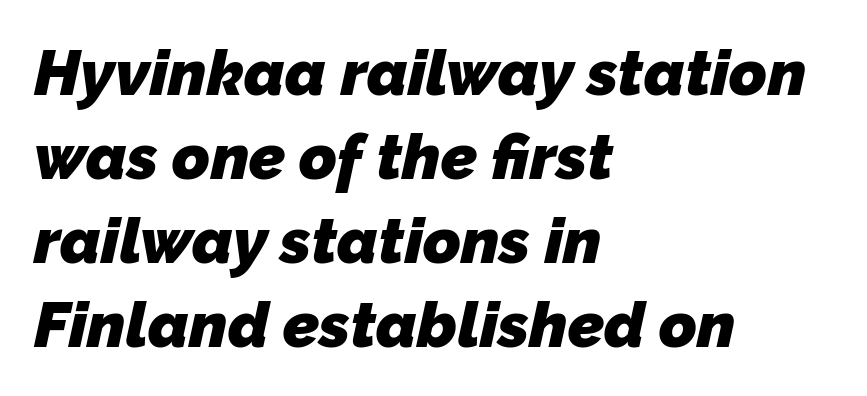
Q: Is the text bold? A: Yes.
Q: Is the typeface a serif or a sans-serif typeface? A: Sans-serif.
Q: Is the text underlined? A: No.
Q: How is the paragraph aligned? A: Left-aligned.
Q: Is the spacing between letters normal or unusually wide? A: Normal.
Q: Is the spacing between lines tight, normal or loose? A: Normal.
Q: Width (condensed, normal, or wide)? A: Normal.
Q: Stroke contrast? A: Low.
Q: x-height? A: Medium.
Q: Monospaced? A: No.
